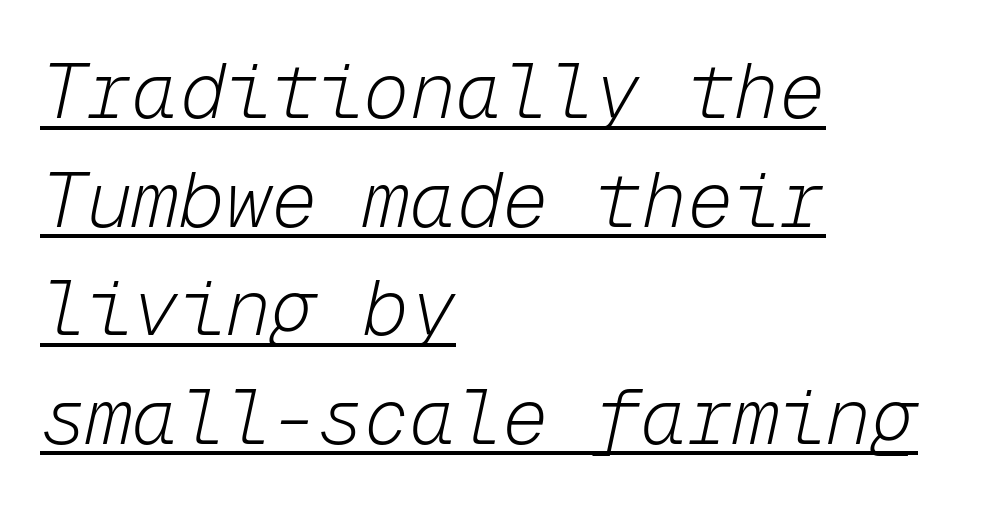
{"italic": "yes", "lean": "right", "slant_degrees": 12, "bold": "no", "weight": "light", "width": "normal", "stroke_contrast": "low", "x_height": "medium", "monospaced": "yes", "underline": "yes", "align": "left", "line_spacing": "normal", "line_spacing_ratio": 1.41, "letter_spacing": "normal", "letter_spacing_em": 0.0, "glyph_px": 77}
